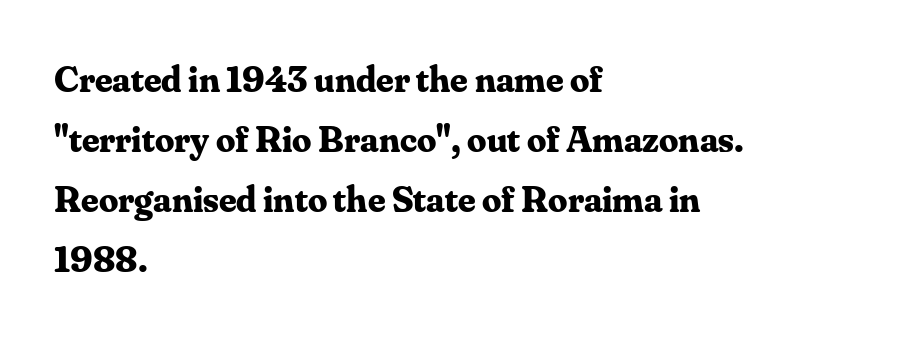
{"serif": "yes", "italic": "no", "bold": "yes", "weight": "bold", "width": "normal", "stroke_contrast": "medium", "x_height": "small", "monospaced": "no", "underline": "no", "align": "left", "line_spacing": "normal", "line_spacing_ratio": 1.58, "letter_spacing": "normal", "letter_spacing_em": 0.0, "glyph_px": 38}
